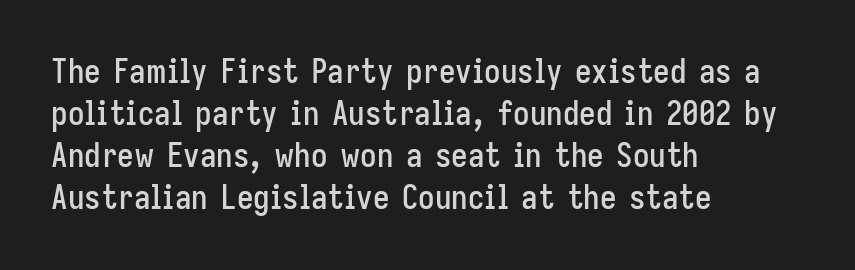
Italic? Not at all — the glyphs are vertical. A clean baseline with only descenders dipping below it. Nobody touched the tracking dial on this one. The passage shown is typed in a proportional face where columns would drift. The rendering anchors every line to the left-hand side.
